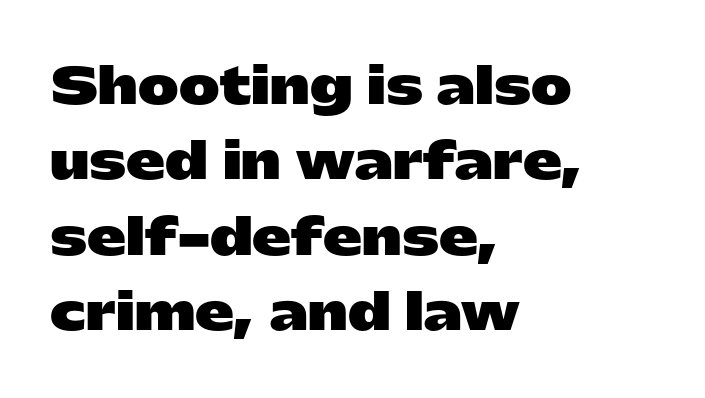
Q: Is the text bold? A: Yes.
Q: Is the text italic (slanted)? A: No, it is upright.
Q: Is the typeface a serif or a sans-serif typeface? A: Sans-serif.
Q: Is the text underlined? A: No.
Q: How is the paragraph aligned? A: Left-aligned.
Q: Is the spacing between letters normal or unusually wide? A: Normal.
Q: Is the spacing between lines tight, normal or loose? A: Normal.
Q: Width (condensed, normal, or wide)? A: Wide.
Q: Stroke contrast? A: Low.
Q: x-height? A: Medium.
Q: Monospaced? A: No.
